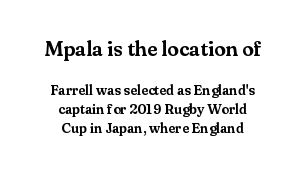
The image shows 21 px text type, upright; set centered, normal line spacing (1.37x), normal letter spacing, not underlined; the first (top) block is 1.5x larger.
